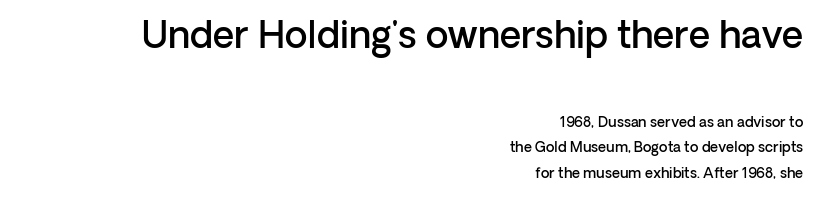
{"serif": "no", "italic": "no", "bold": "semi", "weight": "semibold", "width": "normal", "stroke_contrast": "low", "x_height": "medium", "monospaced": "no", "underline": "no", "align": "right", "line_spacing_ratio": 1.8, "letter_spacing": "normal", "letter_spacing_em": 0.0, "larger_block": "first", "size_ratio": 2.64, "glyph_px": 37}
